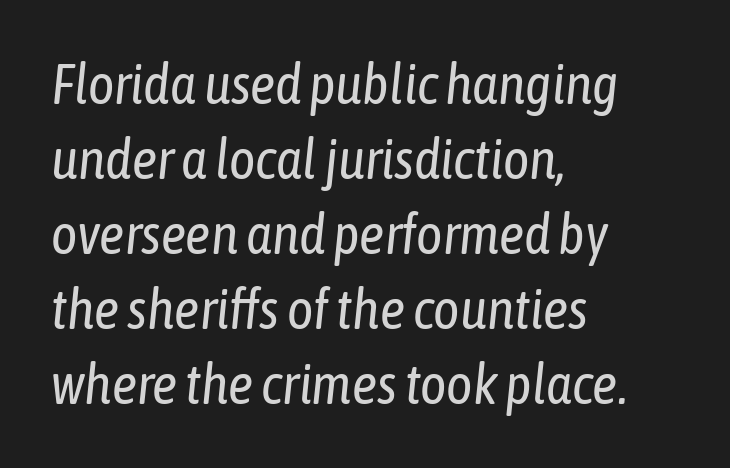
{"italic": "yes", "lean": "right", "slant_degrees": 6, "bold": "no", "weight": "regular", "width": "condensed", "stroke_contrast": "low", "x_height": "medium", "monospaced": "no", "underline": "no", "align": "left", "line_spacing": "normal", "line_spacing_ratio": 1.34, "letter_spacing": "normal", "letter_spacing_em": 0.0, "glyph_px": 56}
